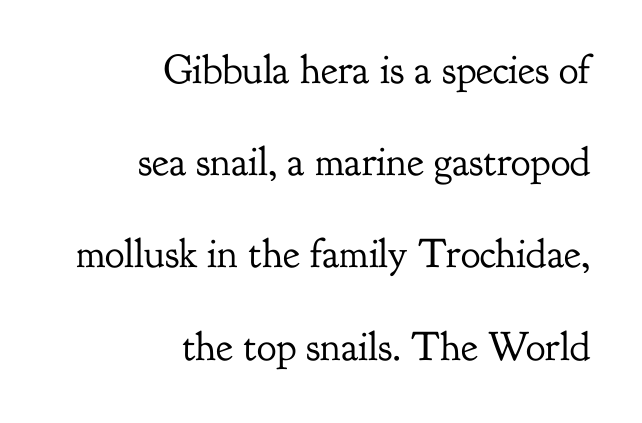
The image shows 41 px regular-weight serif type, upright; set right-aligned, loose line spacing (2.25x), normal letter spacing, not underlined; low stroke contrast and a small x-height.
